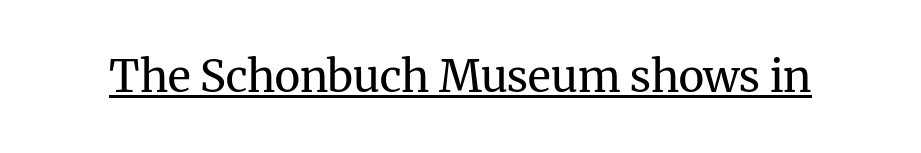
Q: Is the text bold? A: No.
Q: Is the text italic (slanted)? A: No, it is upright.
Q: Is the typeface a serif or a sans-serif typeface? A: Serif.
Q: Is the text underlined? A: Yes.
Q: Is the spacing between letters normal or unusually wide? A: Normal.
Q: Width (condensed, normal, or wide)? A: Normal.
Q: Stroke contrast? A: Medium.
Q: x-height? A: Medium.
Q: Monospaced? A: No.
